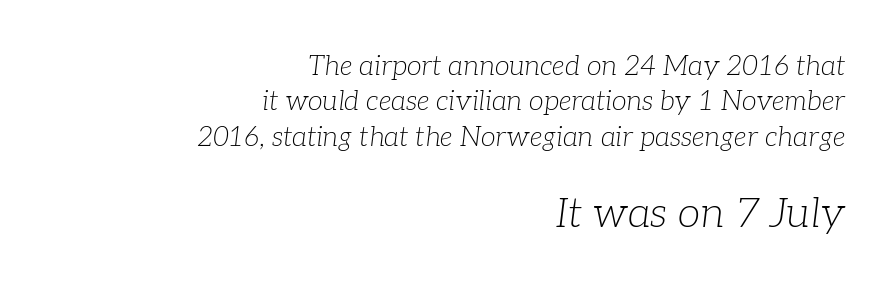
Q: Is the text bold? A: No.
Q: Is the text italic (slanted)? A: Yes, it leans right by about 7 degrees.
Q: Is the typeface a serif or a sans-serif typeface? A: Serif.
Q: Is the text underlined? A: No.
Q: How is the paragraph aligned? A: Right-aligned.
Q: Is the spacing between letters normal or unusually wide? A: Normal.
Q: Is the spacing between lines tight, normal or loose? A: Normal.
Q: Which block of text is set in a larger size, the first (top) or the second (bottom)? A: The second (bottom) one.
Q: Width (condensed, normal, or wide)? A: Normal.
Q: Stroke contrast? A: Low.
Q: x-height? A: Medium.
Q: Monospaced? A: No.
